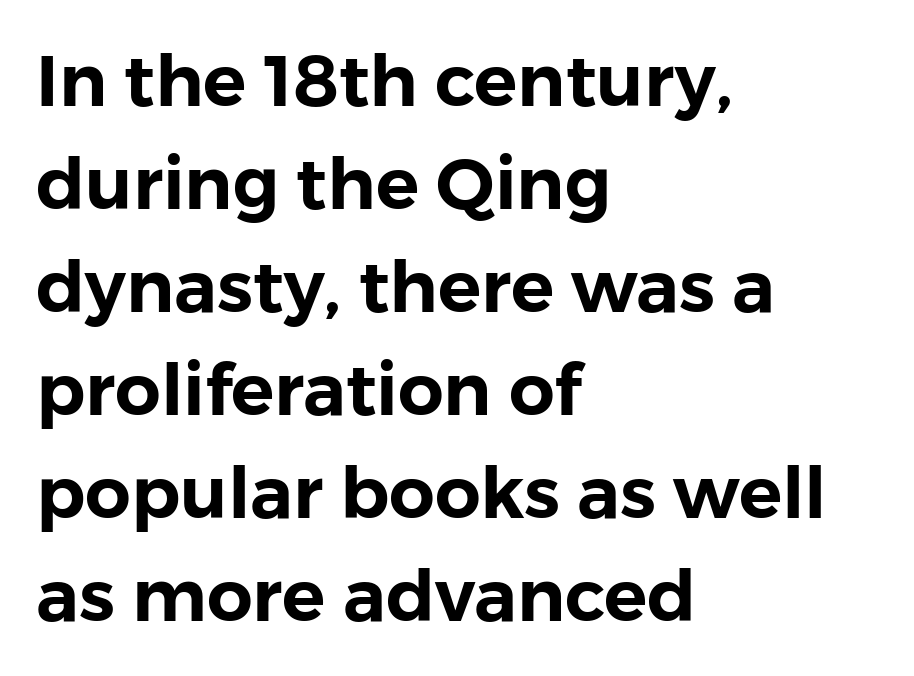
Q: Is the text italic (slanted)? A: No, it is upright.
Q: Is the typeface a serif or a sans-serif typeface? A: Sans-serif.
Q: Is the text underlined? A: No.
Q: How is the paragraph aligned? A: Left-aligned.
Q: Is the spacing between letters normal or unusually wide? A: Normal.
Q: Is the spacing between lines tight, normal or loose? A: Normal.
Q: Width (condensed, normal, or wide)? A: Normal.
Q: Stroke contrast? A: Low.
Q: x-height? A: Medium.
Q: Monospaced? A: No.
